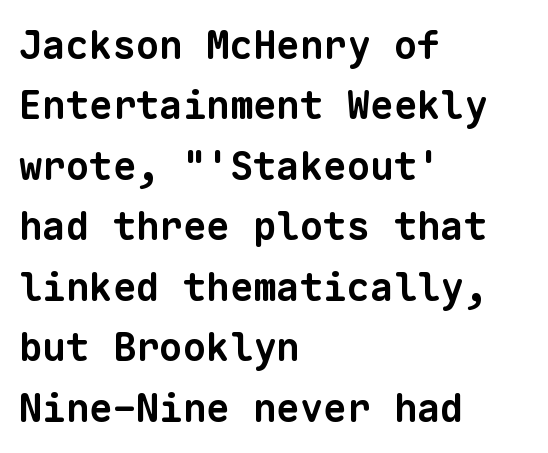
Q: Is the text bold? A: Yes.
Q: Is the typeface a serif or a sans-serif typeface? A: Sans-serif.
Q: Is the text underlined? A: No.
Q: How is the paragraph aligned? A: Left-aligned.
Q: Is the spacing between letters normal or unusually wide? A: Normal.
Q: Is the spacing between lines tight, normal or loose? A: Normal.
Q: Width (condensed, normal, or wide)? A: Normal.
Q: Stroke contrast? A: Low.
Q: x-height? A: Medium.
Q: Monospaced? A: Yes.
